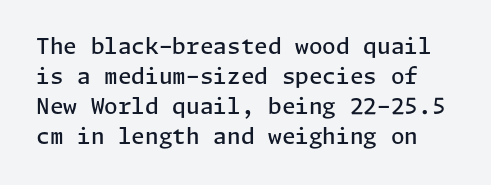
The image shows 22 px text type, upright; set normal line spacing (1.36x), normal letter spacing, not underlined.
